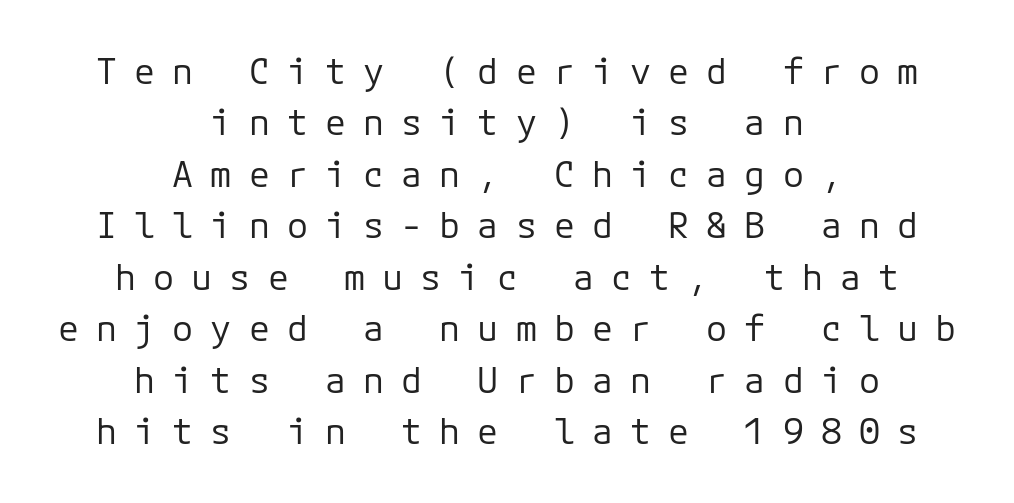
Type without underlining. The passage shown stacks its lines at a standard gap. The strokes carry an ordinary text weight at most. Unlike a traditional serif, this face leaves its strokes unadorned.
